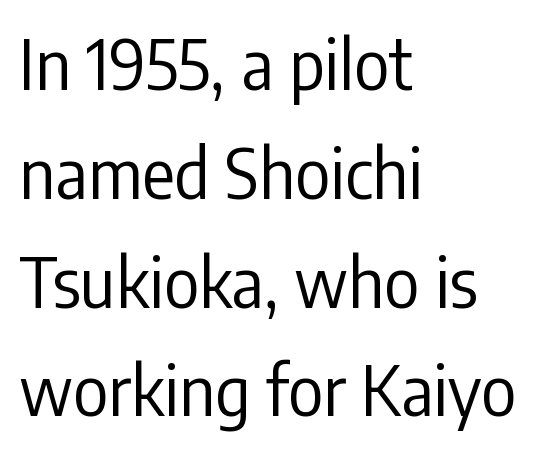
Q: Is the text bold? A: No.
Q: Is the text italic (slanted)? A: No, it is upright.
Q: Is the typeface a serif or a sans-serif typeface? A: Sans-serif.
Q: Is the text underlined? A: No.
Q: How is the paragraph aligned? A: Left-aligned.
Q: Is the spacing between letters normal or unusually wide? A: Normal.
Q: Is the spacing between lines tight, normal or loose? A: Normal.
Q: Width (condensed, normal, or wide)? A: Condensed.
Q: Stroke contrast? A: Low.
Q: x-height? A: Medium.
Q: Monospaced? A: No.
